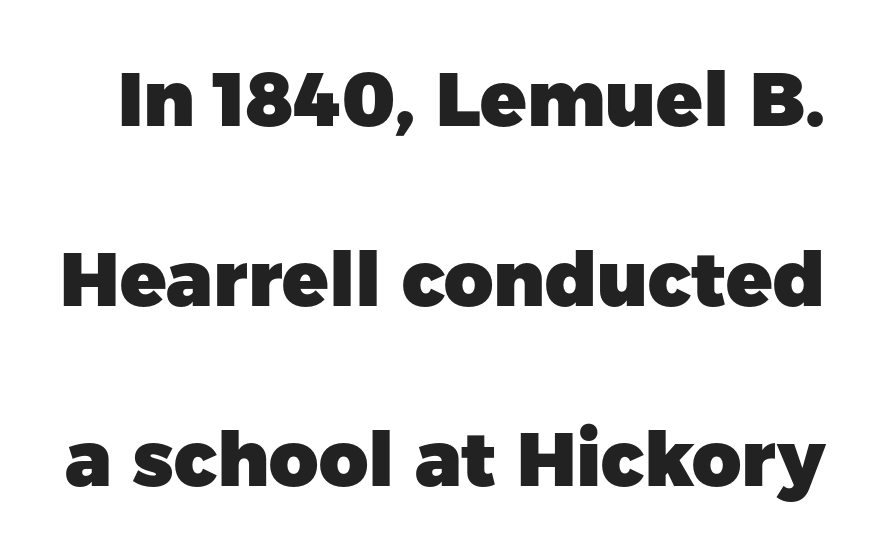
{"serif": "no", "italic": "no", "bold": "yes", "weight": "heavy", "width": "normal", "stroke_contrast": "low", "x_height": "medium", "monospaced": "no", "underline": "no", "line_spacing": "loose", "line_spacing_ratio": 2.37, "letter_spacing": "normal", "letter_spacing_em": 0.0, "glyph_px": 76}
